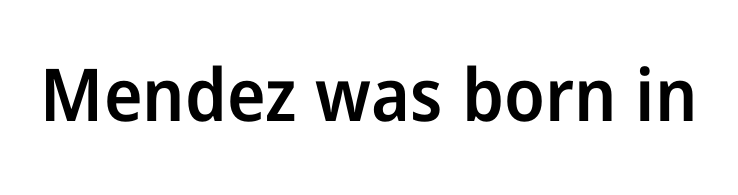
{"serif": "no", "italic": "no", "bold": "semi", "weight": "semibold", "width": "normal", "stroke_contrast": "low", "x_height": "medium", "monospaced": "no", "underline": "no", "letter_spacing": "normal", "letter_spacing_em": 0.0, "glyph_px": 73}
